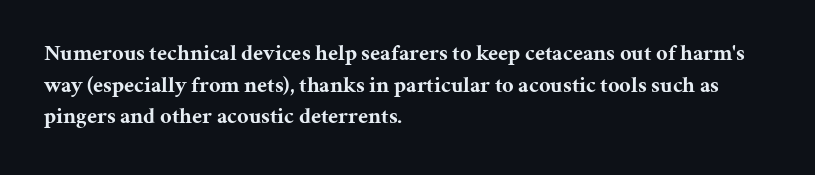
{"italic": "no", "bold": "yes", "underline": "no", "align": "left", "line_spacing": "normal", "line_spacing_ratio": 1.44, "letter_spacing": "normal", "letter_spacing_em": 0.0, "glyph_px": 22}
